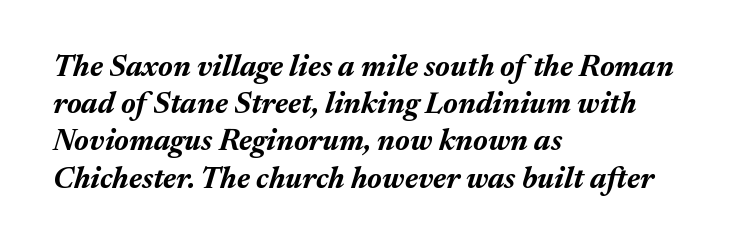
The image shows 30 px bold type, italic (leaning right); set left-aligned, line spacing 1.24x, normal letter spacing, not underlined; medium stroke contrast and a medium x-height.
